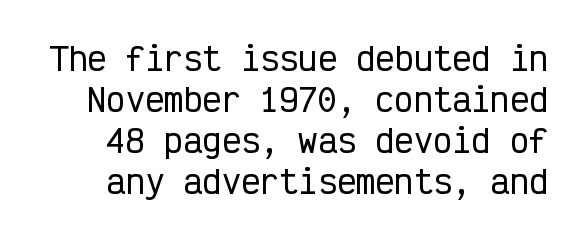
These lines are composed in type without serifs. If you drew a line through each stem, it would be perfectly vertical. What stands out about the letter spacing? Nothing — it is the standard amount. One glance says typical: line gaps are just what's usual. The space beneath each line is pristine and unruled. The passage shown is typed in a monospace face where columns stay perfectly aligned.
